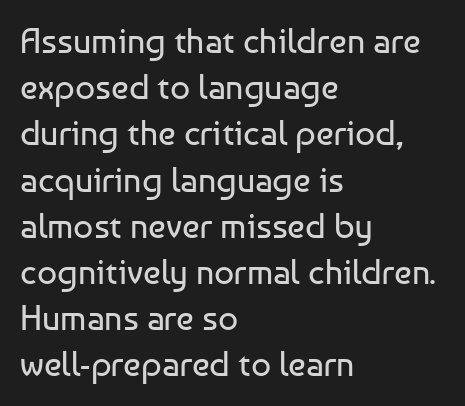
Proportional: the letters do not fall into vertical columns. The lines sit at an ordinary, default distance from one another. The paragraph has a hard left edge and a soft right edge. Letters rest on an invisible, unmarked baseline. The horizontal fit of the characters is conventional and even.
